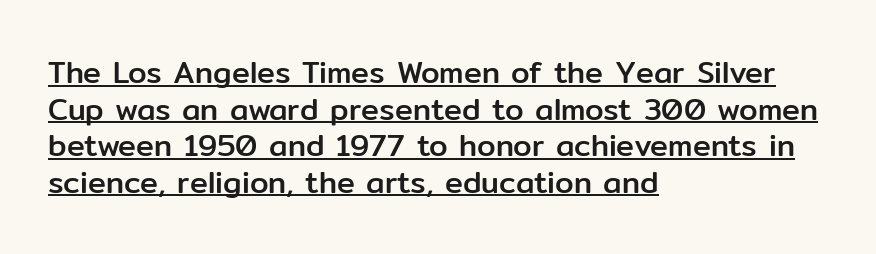
The image shows 30 px sans-serif type, upright; set left-aligned, line spacing 1.22x, normal letter spacing, underlined; low stroke contrast and a medium x-height.
